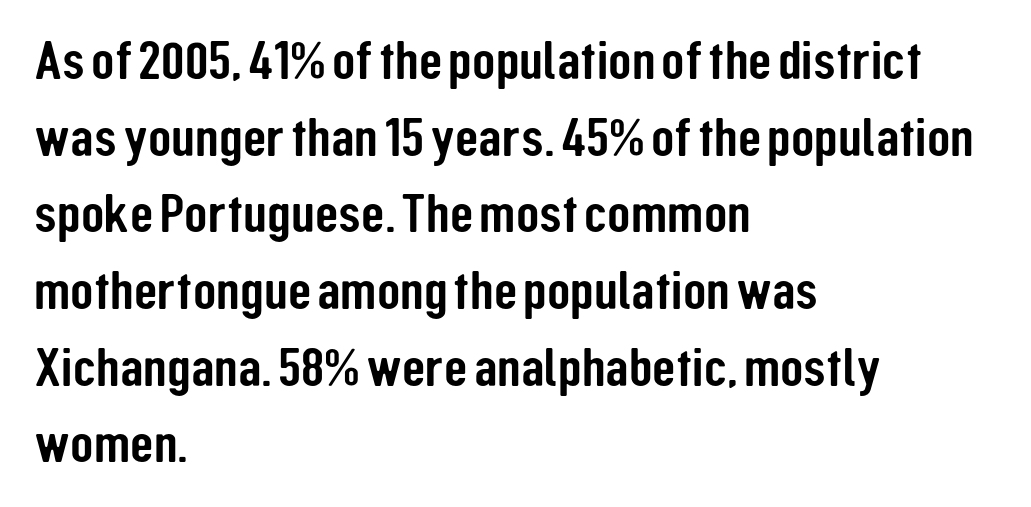
The strip under each line holds only bare page. Baseline-to-baseline distance is the conventional proportion of letter height. Character widths vary here, with narrow letters taking less room than wide ones. Line beginnings align vertically; line endings do not. The type sits square on the baseline with zero lean.
